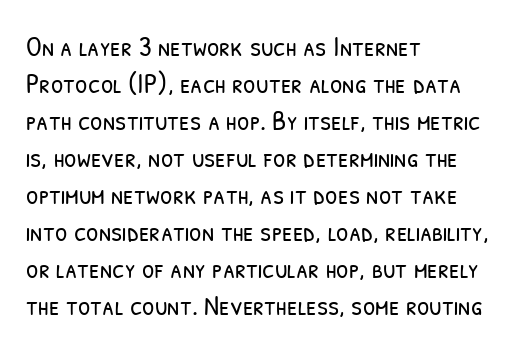
Where is the straight margin? On the left. Nobody drew a line under any word here. The face used here is a sans, in the tradition of grotesques and geometrics. Is the letter spacing exaggerated? No — it looks like the ordinary default. The rows are spaced the way most documents space them. The letters advance in unequal steps, a hallmark of proportional type.
